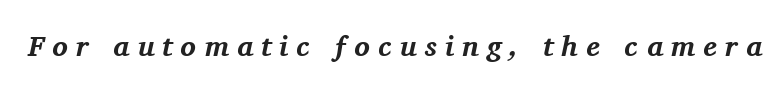
The image shows 29 px bold serif type, italic (leaning right); set unusually wide letter spacing (+0.28 em), not underlined; medium stroke contrast and a medium x-height.
